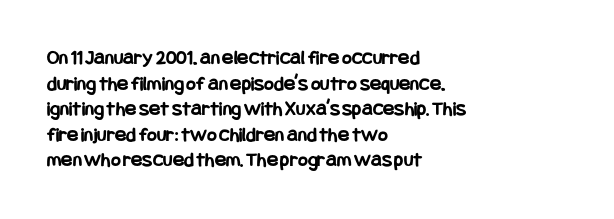
{"italic": "no", "bold": "yes", "underline": "no", "align": "left", "line_spacing_ratio": 1.22, "letter_spacing": "normal", "letter_spacing_em": 0.0, "glyph_px": 21}
